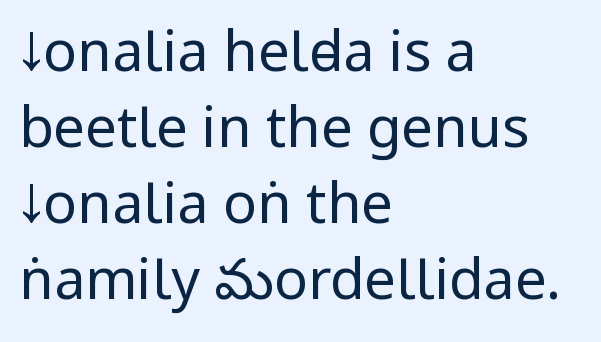
Q: Is the text bold? A: No.
Q: Is the text italic (slanted)? A: No, it is upright.
Q: Is the typeface a serif or a sans-serif typeface? A: Sans-serif.
Q: Is the text underlined? A: No.
Q: How is the paragraph aligned? A: Left-aligned.
Q: Is the spacing between letters normal or unusually wide? A: Normal.
Q: Is the spacing between lines tight, normal or loose? A: Normal.
Q: Width (condensed, normal, or wide)? A: Condensed.
Q: Stroke contrast? A: Low.
Q: x-height? A: Large.
Q: Monospaced? A: No.
